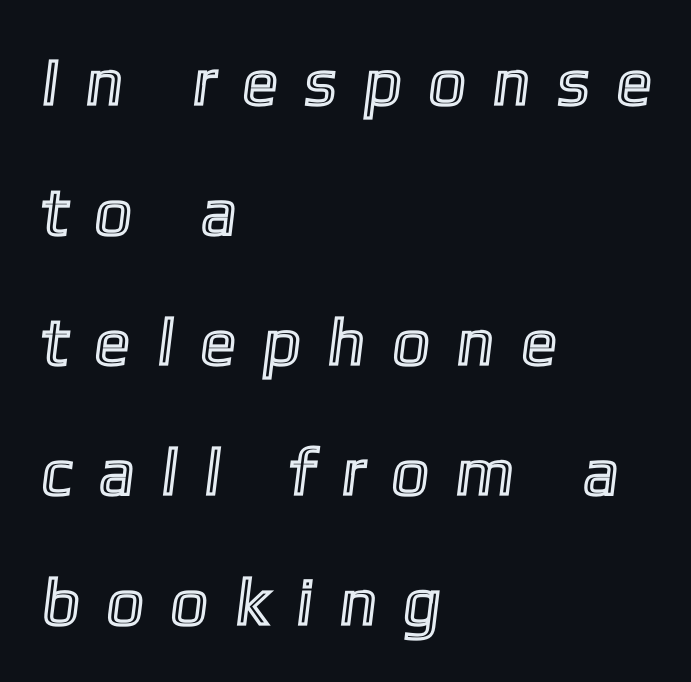
The image shows 66 px condensed type; set left-aligned, loose line spacing (1.97x), unusually wide letter spacing (+0.48 em), not underlined; a medium x-height.
